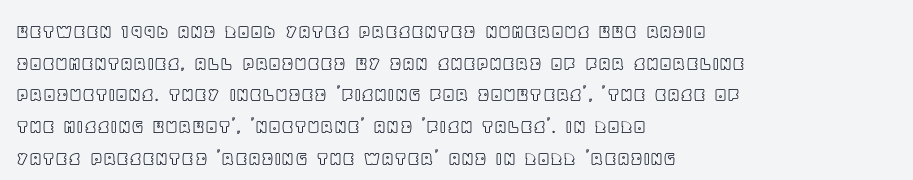
The image shows 21 px text type, upright; set left-aligned, normal line spacing (1.51x), normal letter spacing, not underlined.
